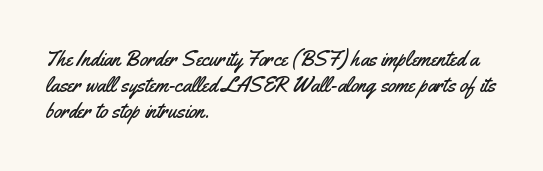
A typesetter would call this leading conventional body-copy spacing. This rendering uses left alignment, leaving the right contour irregular. The letterforms sit shoulder to shoulder at normal distance. Decoration check: the copy has no underline.
